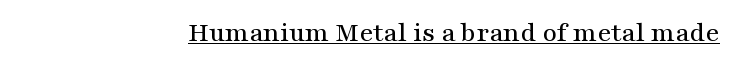
The lettering holds an erect, upright posture throughout. Glance below the letters and you will spot a drawn line. The face used here is seriffed, in the tradition of book romans. Nothing unusual about the tracking: characters are spaced as the font intends.
